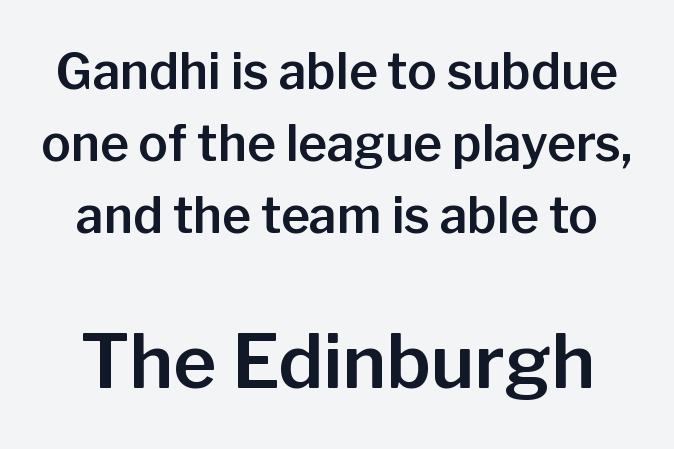
If you measured baseline to baseline, you'd find a middling distance. The letters stand upright; this is a roman face. The font family rendered here belongs to the sans-serif group. You could not count columns in this text — the font is proportionally spaced. Unmarked baselines from the first word to the last. The face used here appears at its bigger size in the lower chunk.
